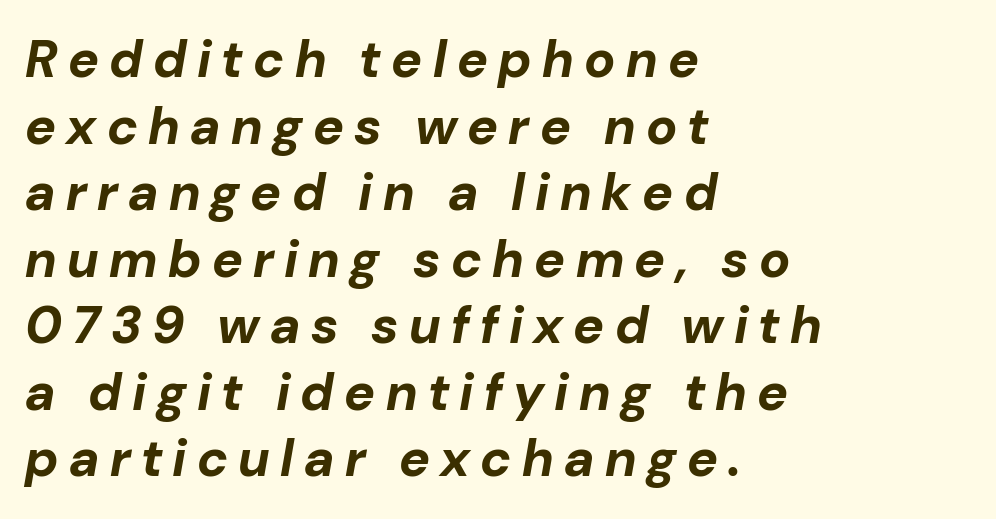
Q: Is the text bold? A: Yes.
Q: Is the text italic (slanted)? A: Yes, it leans right by about 10 degrees.
Q: Is the text underlined? A: No.
Q: How is the paragraph aligned? A: Left-aligned.
Q: Is the spacing between letters normal or unusually wide? A: Unusually wide.
Q: Is the spacing between lines tight, normal or loose? A: Normal.
Q: Width (condensed, normal, or wide)? A: Normal.
Q: Stroke contrast? A: Low.
Q: x-height? A: Medium.
Q: Monospaced? A: No.
